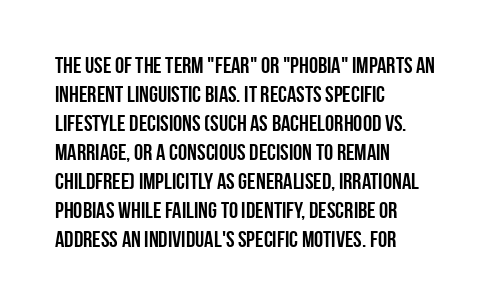
The image shows 23 px bold type, upright; set left-aligned, normal line spacing (1.26x), normal letter spacing, not underlined.
